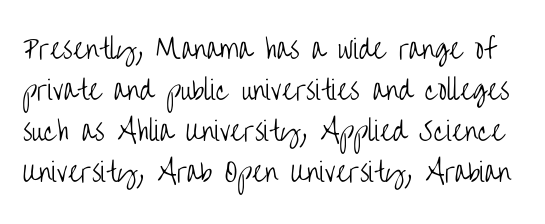
The image shows 26 px text type, upright; set normal line spacing (1.58x), normal letter spacing, not underlined.
